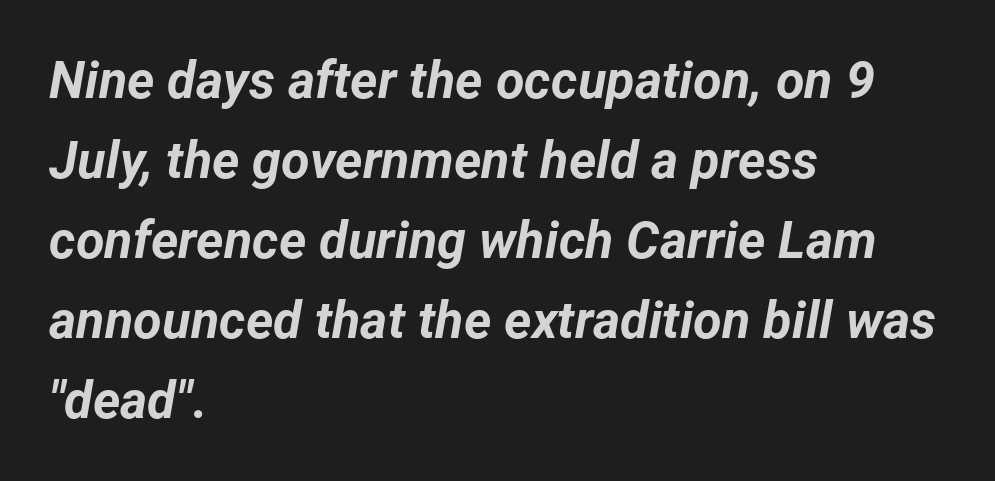
On the weight axis this lands at bold, roughly 700. A typesetter would call this proportional, since set widths differ per character. The letters sit at their default tracking, neither squeezed nor spread. The strip under each line holds only bare page. What's the leading like? Ordinary, nothing unusual.
